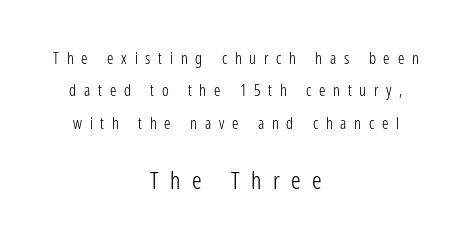
The image shows 24 px text type, upright; set centered, loose line spacing (2.02x), unusually wide letter spacing (+0.48 em), not underlined; the second (bottom) block is 1.5x larger.
